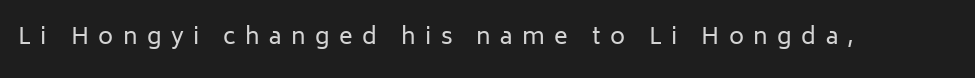
Q: Is the text bold? A: No.
Q: Is the text italic (slanted)? A: No, it is upright.
Q: Is the text underlined? A: No.
Q: Is the spacing between letters normal or unusually wide? A: Unusually wide.
